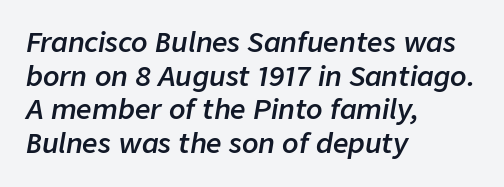
The paragraph shown leans on its left margin. Characters are canted at an angle relative to the baseline's perpendicular. Descenders are the only things crossing below the line. A bit beefed up — I'd call it semibold rather than bold.
